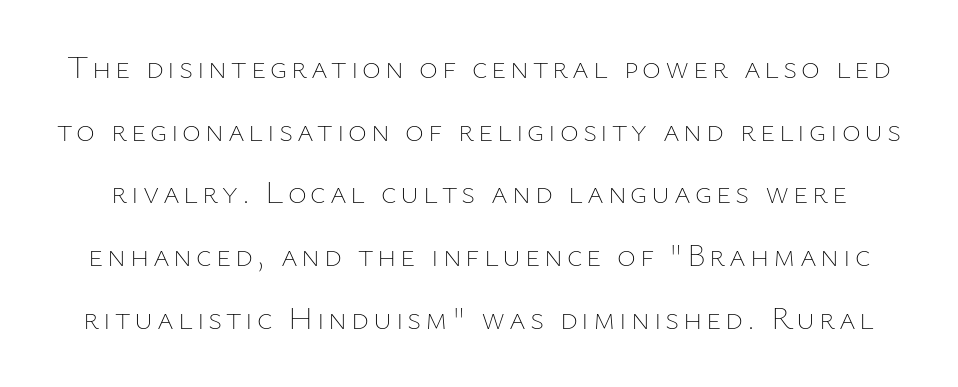
{"italic": "no", "bold": "no", "weight": "thin", "width": "normal", "stroke_contrast": "low", "x_height": "medium", "monospaced": "no", "underline": "no", "line_spacing": "loose", "line_spacing_ratio": 1.96, "glyph_px": 32}
